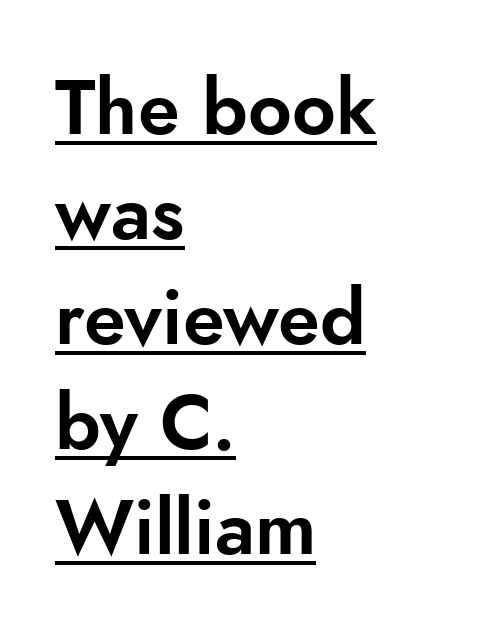
In CSS terms this would be text-align: left. The glyphs in this specimen are sans serif. Posture: upright roman. How are the letters spaced? Ordinarily, with no added tracking. Every word sits above its own underline. In terms of leading, this rendering sits right in the middle.
